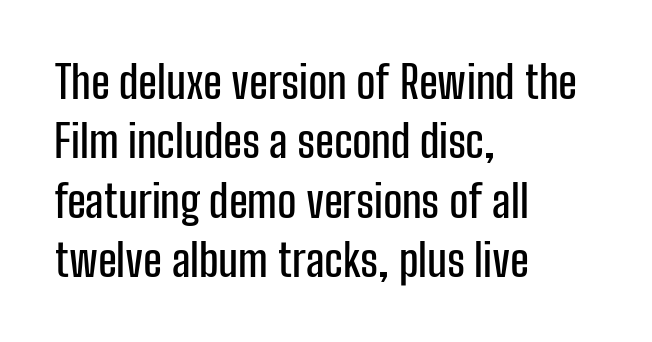
{"serif": "no", "italic": "no", "width": "condensed", "stroke_contrast": "low", "x_height": "medium", "monospaced": "no", "underline": "no", "align": "left", "line_spacing": "normal", "line_spacing_ratio": 1.32, "letter_spacing": "normal", "letter_spacing_em": 0.0, "glyph_px": 45}
